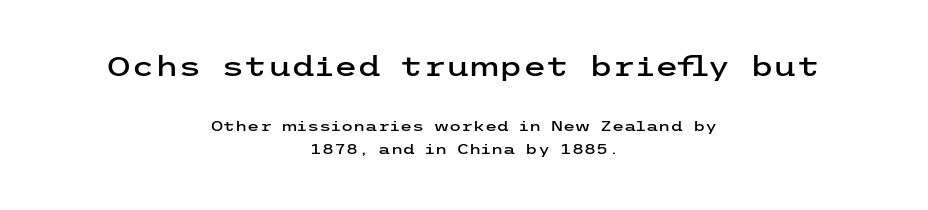
Q: Is the text italic (slanted)? A: No, it is upright.
Q: Is the text underlined? A: No.
Q: How is the paragraph aligned? A: Centered.
Q: Is the spacing between letters normal or unusually wide? A: Normal.
Q: Is the spacing between lines tight, normal or loose? A: Normal.
Q: Which block of text is set in a larger size, the first (top) or the second (bottom)? A: The first (top) one.
